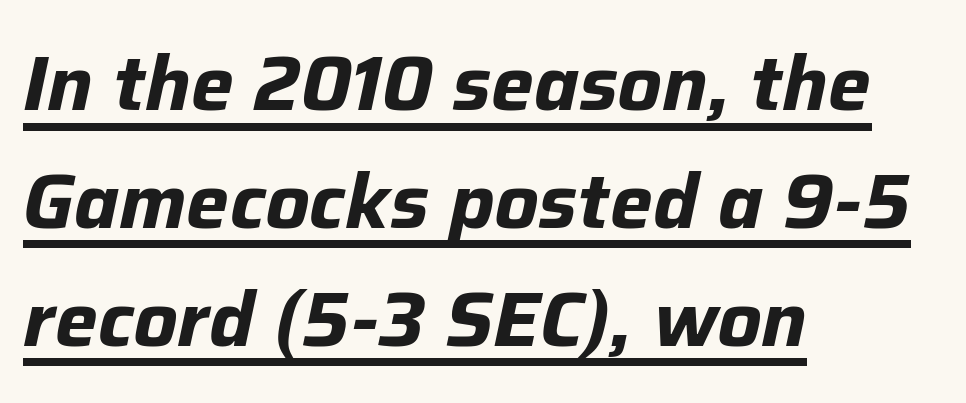
{"italic": "yes", "lean": "right", "slant_degrees": 12, "bold": "yes", "weight": "bold", "width": "normal", "stroke_contrast": "low", "x_height": "medium", "monospaced": "no", "underline": "yes", "align": "left", "line_spacing": "normal", "line_spacing_ratio": 1.55, "letter_spacing": "normal", "letter_spacing_em": 0.0, "glyph_px": 76}
